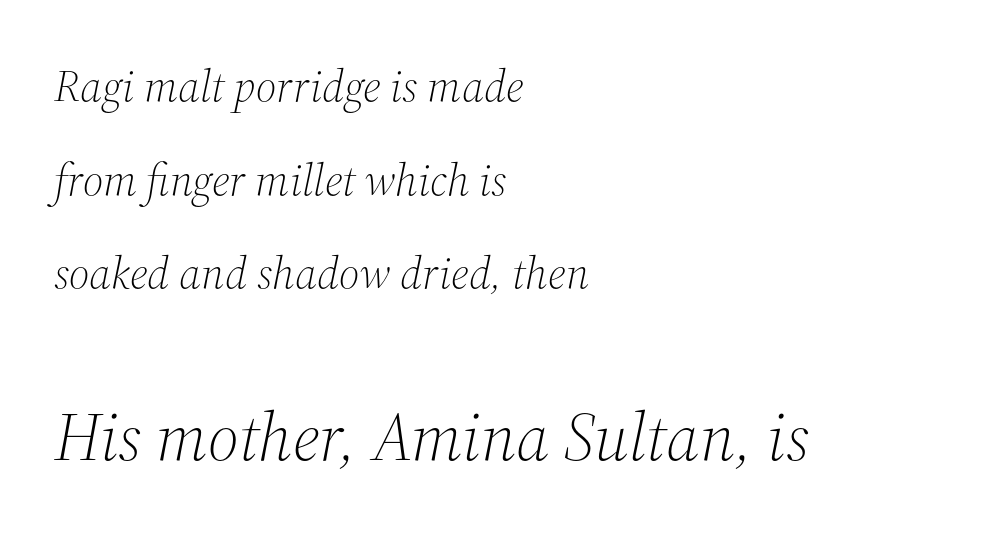
Each stroke keeps to a modest, everyday thickness or less. Observe the serifs anchoring each vertical stroke in this sample. The paragraph has a hard left edge and a soft right edge. The passage shown leans; its letterforms are oblique.
